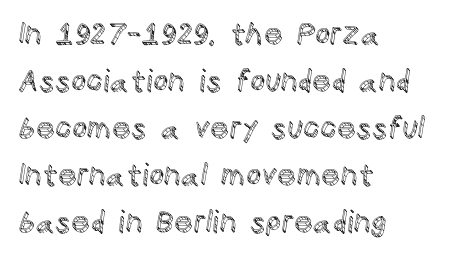
The image shows 30 px text type; set left-aligned, normal line spacing (1.57x), normal letter spacing, not underlined; a large x-height.
